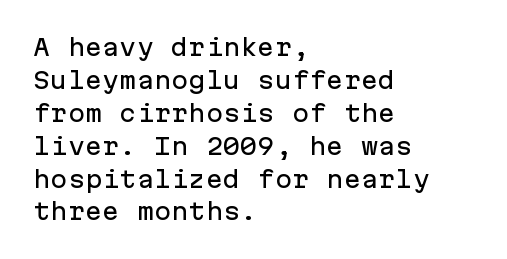
Plain, unruled lines of type. Letter spacing: default. Quick note: interline space is typical. Does the lettering tilt? It doesn't — this is upright. One-word summary of the alignment: left.
